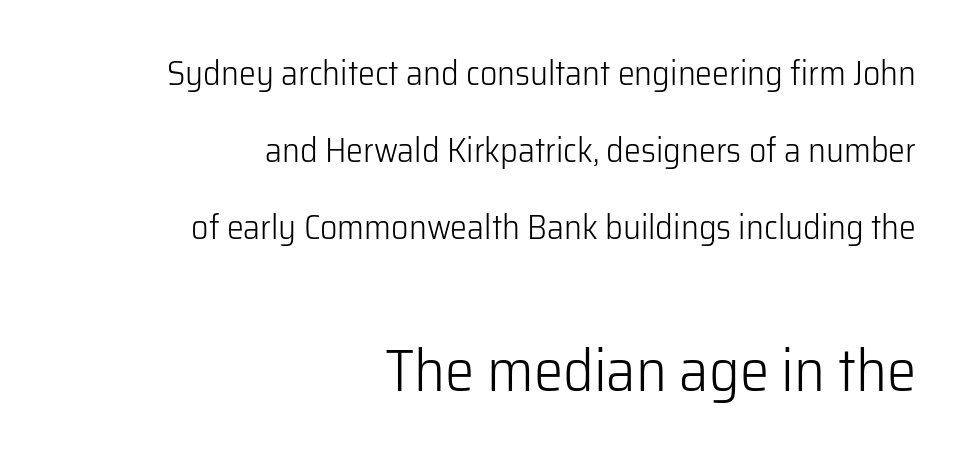
Q: Is the text bold? A: No.
Q: Is the text italic (slanted)? A: No, it is upright.
Q: Is the typeface a serif or a sans-serif typeface? A: Sans-serif.
Q: Is the text underlined? A: No.
Q: How is the paragraph aligned? A: Right-aligned.
Q: Is the spacing between letters normal or unusually wide? A: Normal.
Q: Is the spacing between lines tight, normal or loose? A: Loose.
Q: Which block of text is set in a larger size, the first (top) or the second (bottom)? A: The second (bottom) one.
Q: Width (condensed, normal, or wide)? A: Normal.
Q: Stroke contrast? A: Low.
Q: x-height? A: Medium.
Q: Monospaced? A: No.
